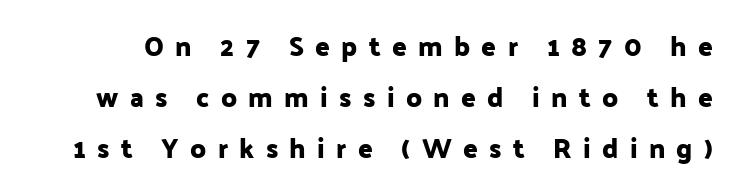
Q: Is the text italic (slanted)? A: No, it is upright.
Q: Is the text underlined? A: No.
Q: Is the spacing between letters normal or unusually wide? A: Unusually wide.
